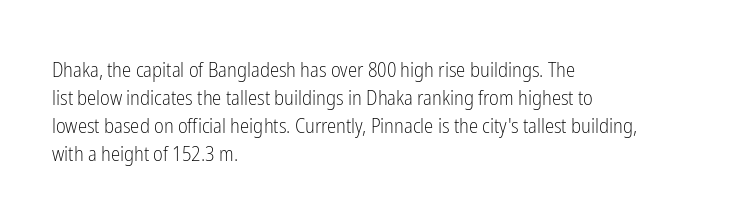
Q: Is the text bold? A: No.
Q: Is the text italic (slanted)? A: No, it is upright.
Q: Is the text underlined? A: No.
Q: How is the paragraph aligned? A: Left-aligned.
Q: Is the spacing between letters normal or unusually wide? A: Normal.
Q: Is the spacing between lines tight, normal or loose? A: Normal.
